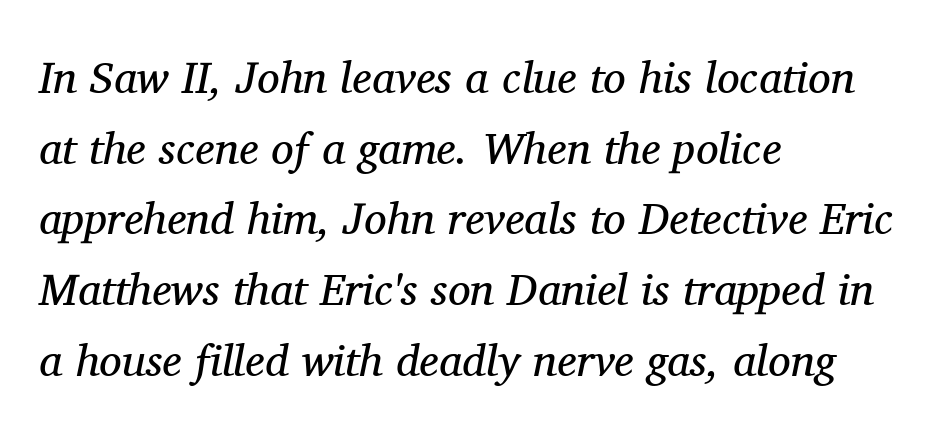
The image shows 45 px regular-weight serif type, italic (leaning right); set left-aligned, normal line spacing (1.57x), normal letter spacing, not underlined; medium stroke contrast and a medium x-height.
